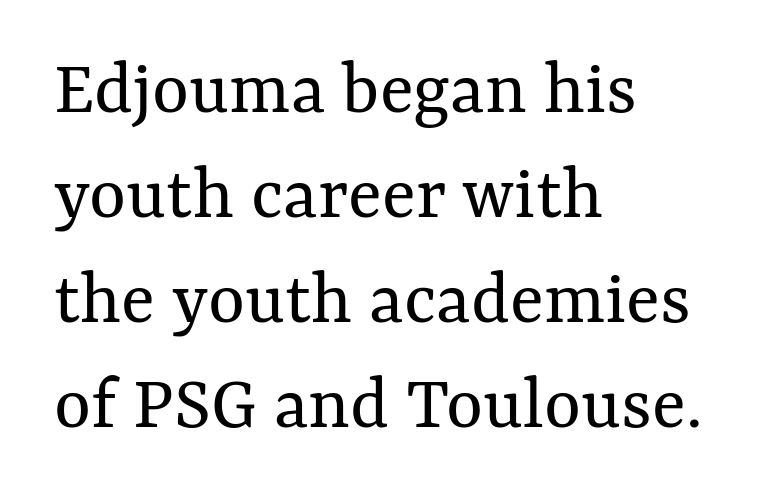
{"italic": "no", "bold": "no", "weight": "regular", "width": "normal", "stroke_contrast": "medium", "x_height": "medium", "monospaced": "no", "underline": "no", "align": "left", "line_spacing": "normal", "line_spacing_ratio": 1.33, "letter_spacing": "normal", "letter_spacing_em": 0.0, "glyph_px": 79}
